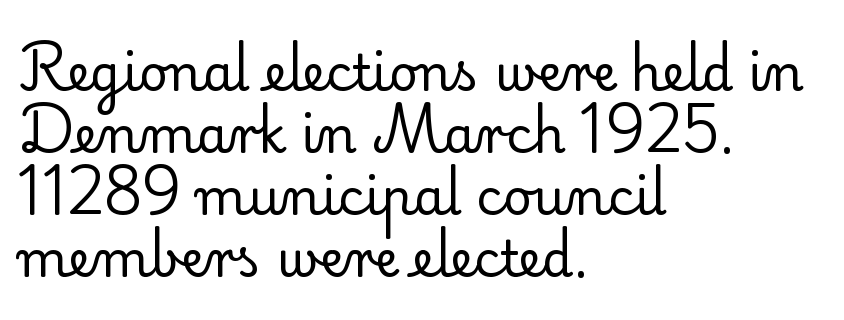
Q: Is the text bold? A: No.
Q: Is the text italic (slanted)? A: No, it is upright.
Q: Is the typeface a serif or a sans-serif typeface? A: Serif.
Q: Is the text underlined? A: No.
Q: How is the paragraph aligned? A: Left-aligned.
Q: Is the spacing between letters normal or unusually wide? A: Normal.
Q: Width (condensed, normal, or wide)? A: Normal.
Q: Stroke contrast? A: Low.
Q: x-height? A: Small.
Q: Monospaced? A: No.
